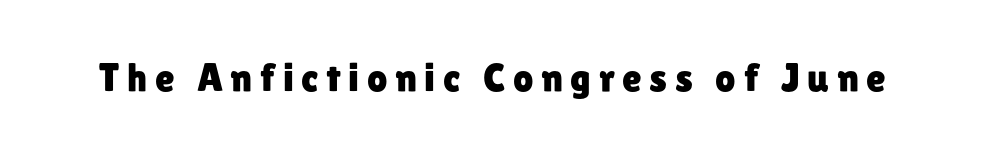
{"serif": "no", "italic": "no", "width": "normal", "stroke_contrast": "low", "x_height": "medium", "monospaced": "no", "underline": "no", "glyph_px": 40}
